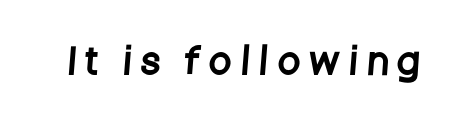
{"serif": "no", "width": "condensed", "stroke_contrast": "low", "x_height": "large", "monospaced": "no", "underline": "no", "letter_spacing": "wide", "letter_spacing_em": 0.3, "glyph_px": 35}
